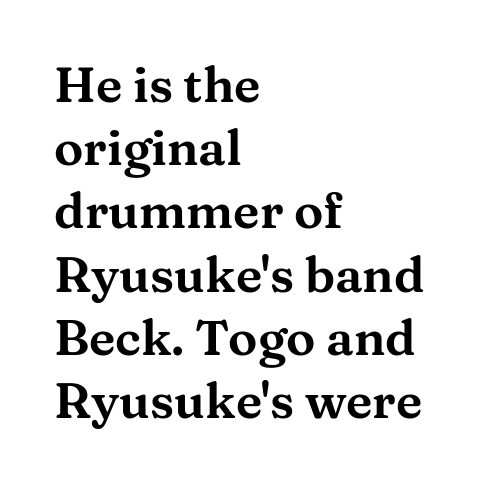
Q: Is the text italic (slanted)? A: No, it is upright.
Q: Is the typeface a serif or a sans-serif typeface? A: Serif.
Q: Is the text underlined? A: No.
Q: How is the paragraph aligned? A: Left-aligned.
Q: Is the spacing between letters normal or unusually wide? A: Normal.
Q: Is the spacing between lines tight, normal or loose? A: Normal.
Q: Width (condensed, normal, or wide)? A: Wide.
Q: Stroke contrast? A: Medium.
Q: x-height? A: Medium.
Q: Monospaced? A: No.
